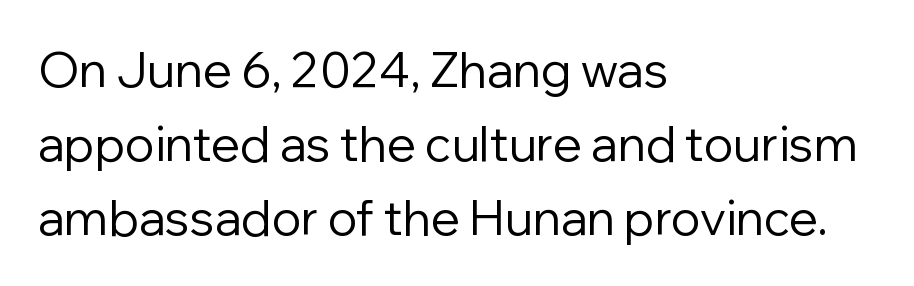
Q: Is the text bold? A: No.
Q: Is the text italic (slanted)? A: No, it is upright.
Q: Is the typeface a serif or a sans-serif typeface? A: Sans-serif.
Q: Is the text underlined? A: No.
Q: How is the paragraph aligned? A: Left-aligned.
Q: Is the spacing between letters normal or unusually wide? A: Normal.
Q: Is the spacing between lines tight, normal or loose? A: Normal.
Q: Width (condensed, normal, or wide)? A: Normal.
Q: Stroke contrast? A: Low.
Q: x-height? A: Medium.
Q: Monospaced? A: No.
